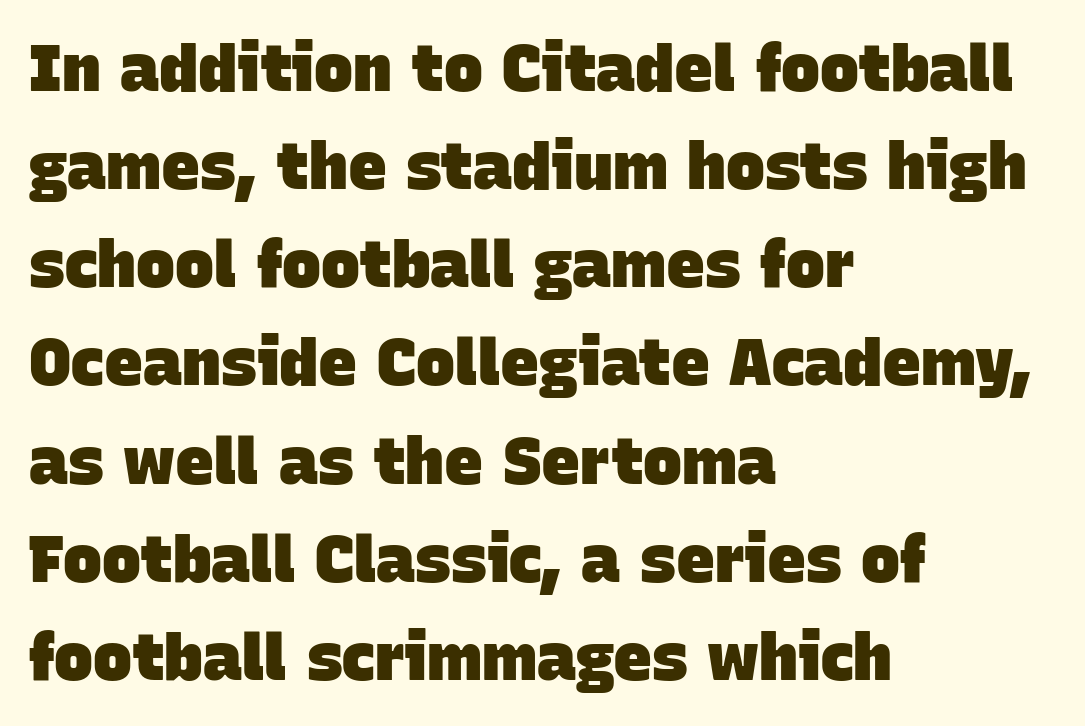
The passage shown is not underscored anywhere. The rag falls on the right side of this text block. Leading matches the norm, producing a regular column. Is this a fixed-width face? No — the glyphs have proportional, varying widths.
